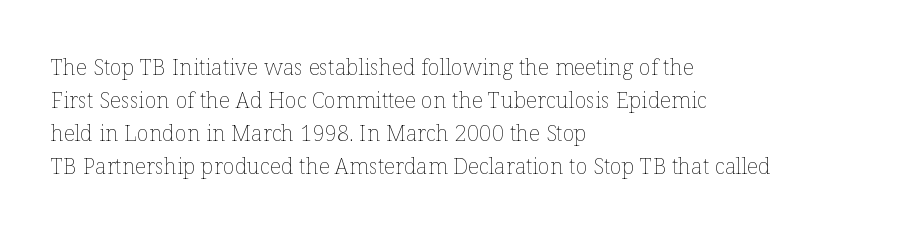
In terms of leading, this rendering sits right in the middle. Quick note: not italic, upright. Stems here are at most as thick as an everyday book face. Letter spacing: default.
